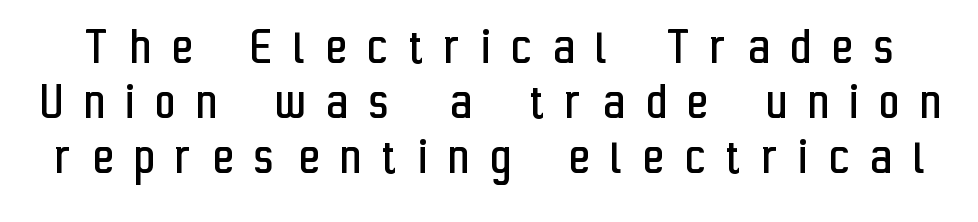
The image shows 54 px regular-weight, condensed sans-serif type, upright; set tight line spacing (1.02x), unusually wide letter spacing (+0.41 em), not underlined; low stroke contrast and a medium x-height.
